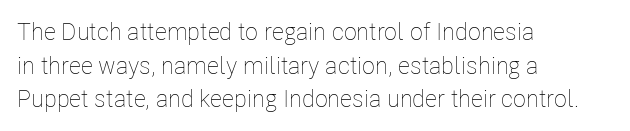
Q: Is the text bold? A: No.
Q: Is the text italic (slanted)? A: No, it is upright.
Q: Is the text underlined? A: No.
Q: How is the paragraph aligned? A: Left-aligned.
Q: Is the spacing between letters normal or unusually wide? A: Normal.
Q: Is the spacing between lines tight, normal or loose? A: Normal.
